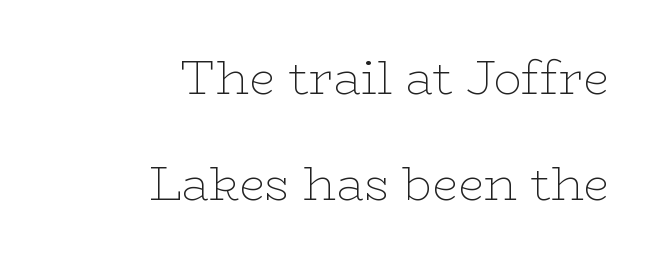
{"serif": "yes", "italic": "no", "bold": "no", "weight": "thin", "width": "wide", "stroke_contrast": "low", "x_height": "medium", "monospaced": "no", "underline": "no", "align": "right", "line_spacing": "loose", "line_spacing_ratio": 2.25, "letter_spacing": "normal", "letter_spacing_em": 0.0, "glyph_px": 47}
